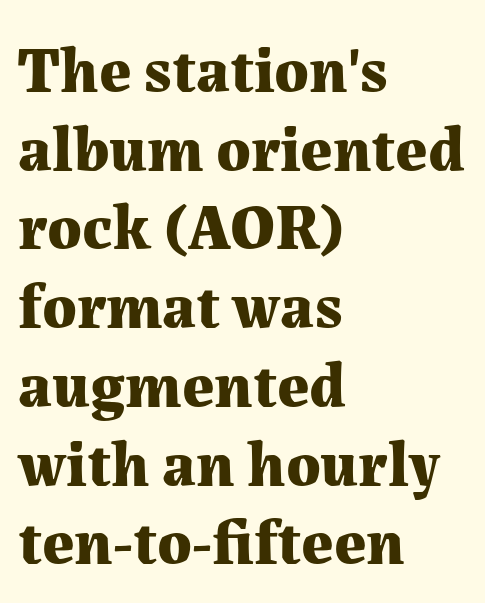
The letters are bold, with thick, heavy strokes. If you drew a ruler down the left edge, every line would touch it. The space directly below the letters is spotless. Proportional: the letters do not fall into vertical columns. Unlike a clean sans, this face finishes its strokes with serifs.
